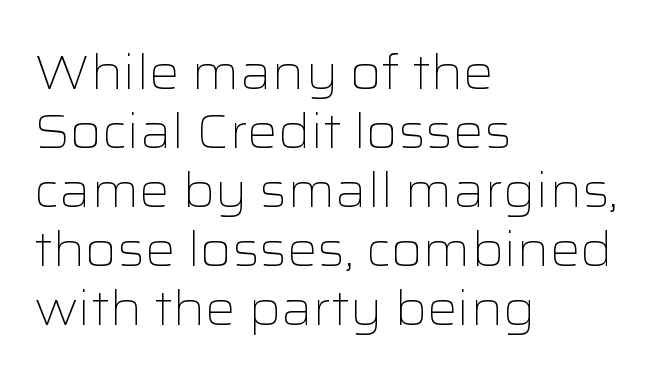
{"serif": "no", "italic": "no", "bold": "no", "weight": "light", "width": "wide", "stroke_contrast": "low", "x_height": "medium", "monospaced": "no", "underline": "no", "align": "left", "line_spacing_ratio": 1.23, "letter_spacing": "normal", "letter_spacing_em": 0.0, "glyph_px": 48}
